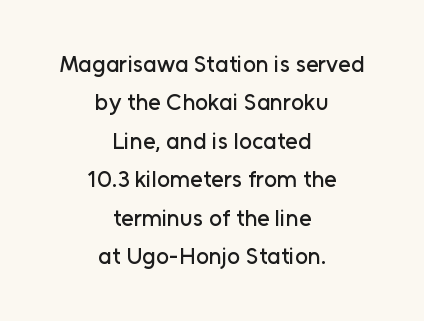
{"italic": "no", "underline": "no", "align": "center", "line_spacing": "normal", "line_spacing_ratio": 1.67, "letter_spacing": "normal", "letter_spacing_em": 0.0, "glyph_px": 23}
